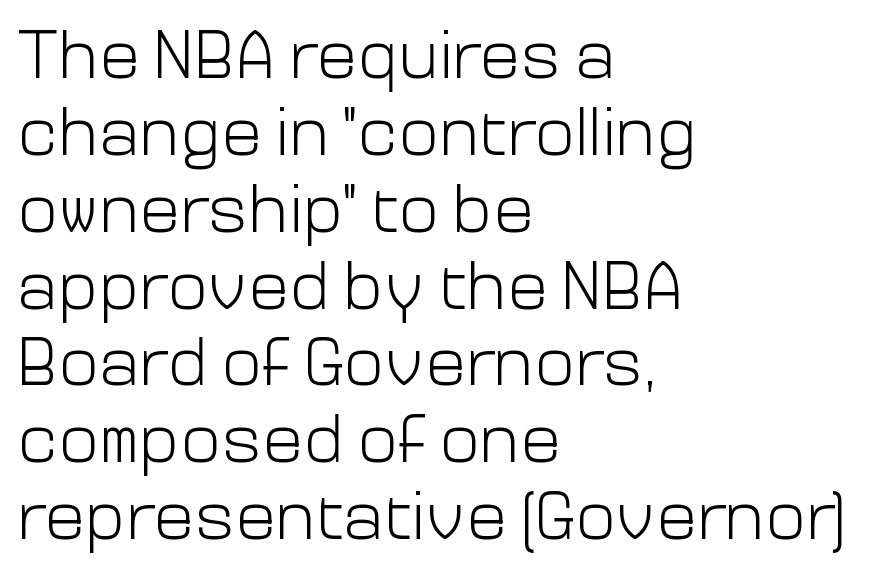
{"serif": "no", "italic": "no", "bold": "no", "weight": "light", "width": "normal", "stroke_contrast": "low", "x_height": "medium", "monospaced": "no", "underline": "no", "align": "left", "line_spacing": "tight", "line_spacing_ratio": 1.13, "letter_spacing": "normal", "letter_spacing_em": 0.0, "glyph_px": 68}
